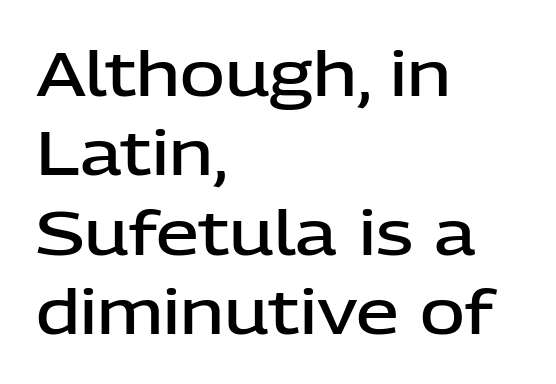
The image shows 61 px semibold sans-serif type, upright; set left-aligned, normal line spacing (1.3x), normal letter spacing, not underlined; low stroke contrast and a medium x-height.
